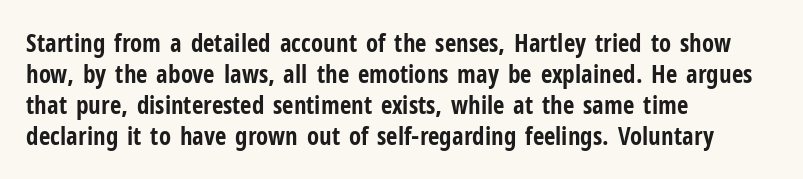
You'd pick this weight for a headline — it's a proper bold. Upright lettering throughout. Nothing unusual about the tracking: characters are spaced as the font intends. Check the space under the baseline: it is left empty.
